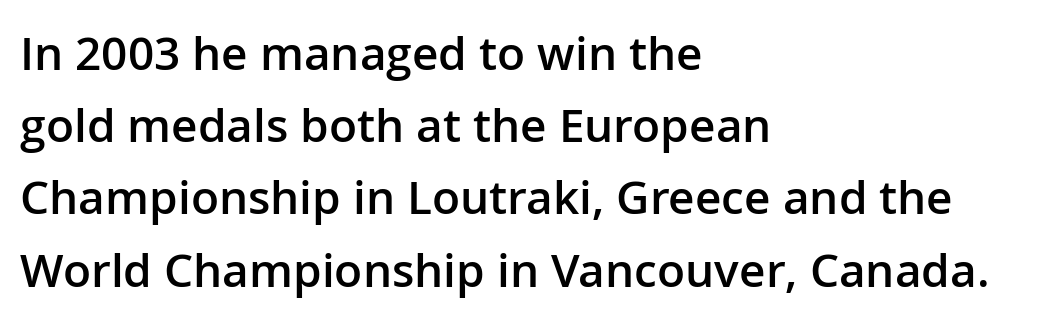
The image shows 46 px semibold sans-serif type, upright; set left-aligned, normal line spacing (1.57x), normal letter spacing, not underlined; low stroke contrast and a medium x-height.
